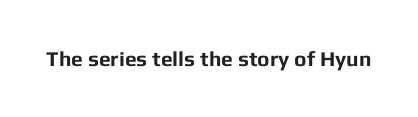
Q: Is the text bold? A: Yes.
Q: Is the text italic (slanted)? A: No, it is upright.
Q: Is the text underlined? A: No.
Q: Is the spacing between letters normal or unusually wide? A: Normal.
